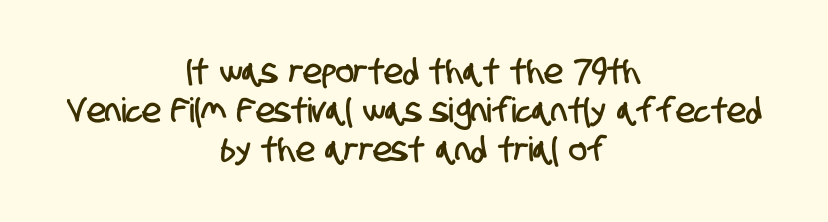
Letters rest on an invisible, unmarked baseline. The setting favours the middle, as headings and verse often do. If you measured baseline to baseline, you'd find a short distance. Short note: letters normally spaced. Each letter keeps its own natural width here, so spacing adapts to shape. I'd call this a sans setting — the letters go barefoot.
